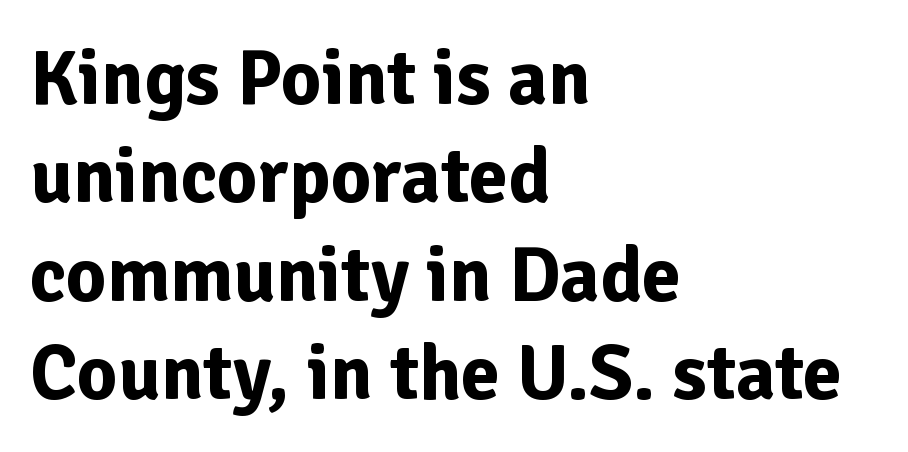
The image shows 78 px bold sans-serif type, upright; set left-aligned, normal line spacing (1.26x), normal letter spacing, not underlined; low stroke contrast and a medium x-height.
